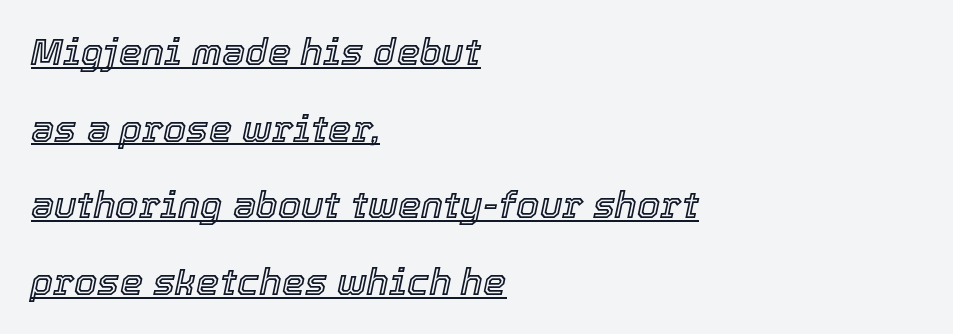
Q: Is the text italic (slanted)? A: Yes, it leans right by about 12 degrees.
Q: Is the text underlined? A: Yes.
Q: How is the paragraph aligned? A: Left-aligned.
Q: Is the spacing between letters normal or unusually wide? A: Normal.
Q: Is the spacing between lines tight, normal or loose? A: Loose.
Q: Width (condensed, normal, or wide)? A: Normal.
Q: x-height? A: Medium.
Q: Monospaced? A: No.
